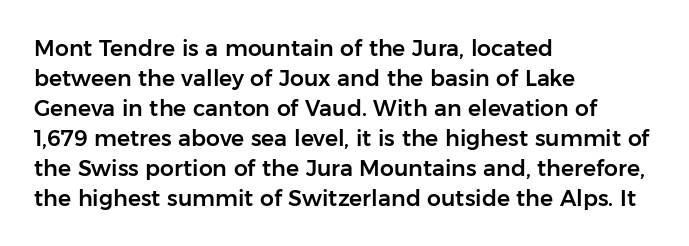
Decoration check: the copy has no underline. A roman cut, with each character standing at attention. The line-height multiplier appears to be the usual default. In CSS terms this would be text-align: left. Words appear dense and cohesive because spacing is normal.
